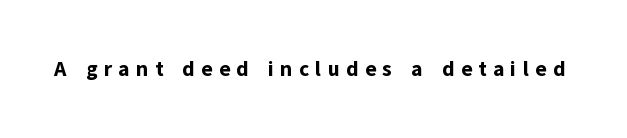
The image shows 21 px bold type, upright; set unusually wide letter spacing (+0.3 em), not underlined.
